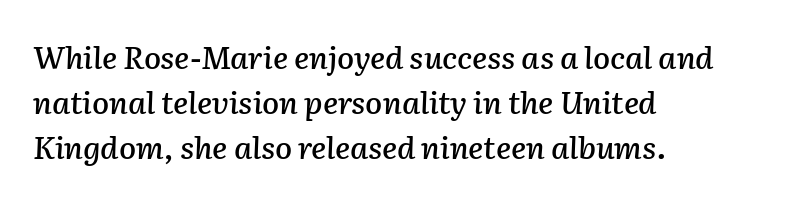
{"italic": "yes", "lean": "right", "slant_degrees": 2, "width": "normal", "stroke_contrast": "low", "x_height": "medium", "monospaced": "no", "underline": "no", "align": "left", "line_spacing": "normal", "line_spacing_ratio": 1.45, "letter_spacing": "normal", "letter_spacing_em": 0.0, "glyph_px": 31}
